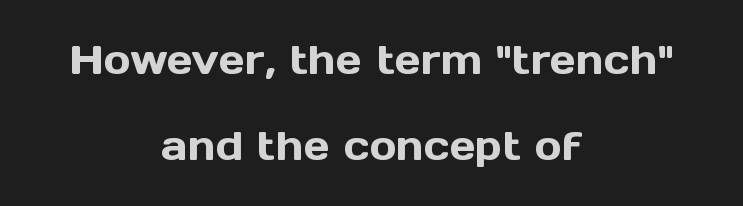
The image shows 41 px sans-serif type, upright; set centered, loose line spacing (2.1x), normal letter spacing, not underlined; a medium x-height.
